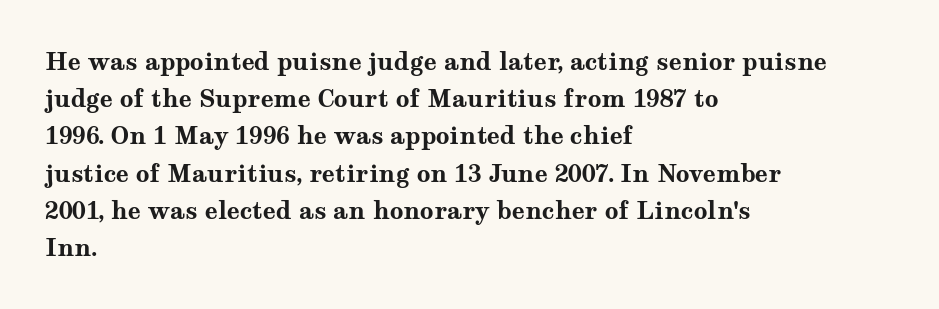
The image shows 24 px bold type, upright; set left-aligned, normal line spacing (1.55x), normal letter spacing, not underlined.
